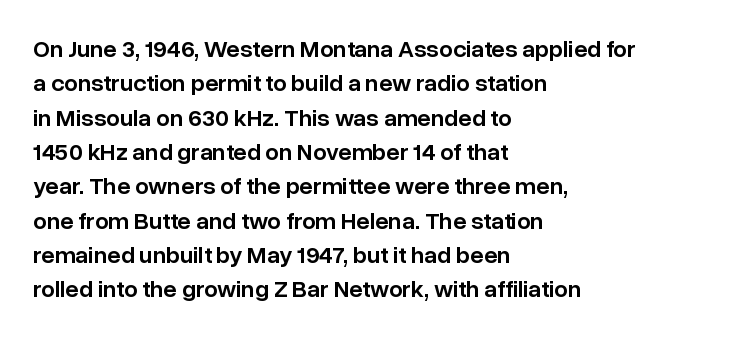
Q: Is the text bold? A: Semi-bold.
Q: Is the text italic (slanted)? A: No, it is upright.
Q: Is the text underlined? A: No.
Q: How is the paragraph aligned? A: Left-aligned.
Q: Is the spacing between letters normal or unusually wide? A: Normal.
Q: Is the spacing between lines tight, normal or loose? A: Normal.
